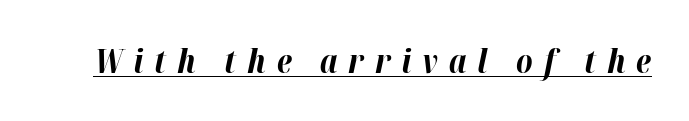
The line texture is sparse and dotted thanks to wide tracking. Note the varied advance widths — an 'i' is clearly narrower than an 'm'. Compared with undecorated copy, this sample adds a rule below the words. Heft: maximum for text — a bold. The face used here has a pronounced slope to its letters.
